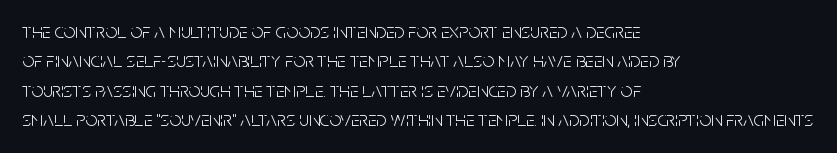
A clean baseline with only descenders dipping below it. If you drew a line through each stem, it would be perfectly vertical. Honestly, the row spacing looks completely unremarkable. Is this a heavy cut? Hardly; it is regular or lighter.
